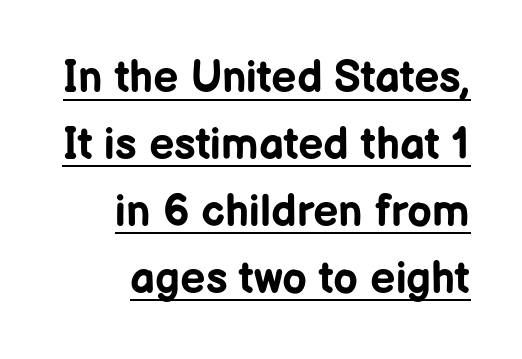
Q: Is the text bold? A: Yes.
Q: Is the text italic (slanted)? A: No, it is upright.
Q: Is the typeface a serif or a sans-serif typeface? A: Sans-serif.
Q: Is the text underlined? A: Yes.
Q: How is the paragraph aligned? A: Right-aligned.
Q: Is the spacing between letters normal or unusually wide? A: Normal.
Q: Is the spacing between lines tight, normal or loose? A: Normal.
Q: Width (condensed, normal, or wide)? A: Normal.
Q: Stroke contrast? A: Low.
Q: x-height? A: Medium.
Q: Monospaced? A: No.
